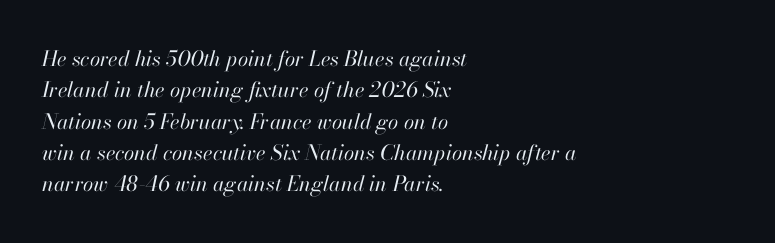
Q: Is the text bold? A: No.
Q: Is the text italic (slanted)? A: Yes, it leans right by about 13 degrees.
Q: Is the text underlined? A: No.
Q: How is the paragraph aligned? A: Left-aligned.
Q: Is the spacing between letters normal or unusually wide? A: Normal.
Q: Is the spacing between lines tight, normal or loose? A: Normal.
